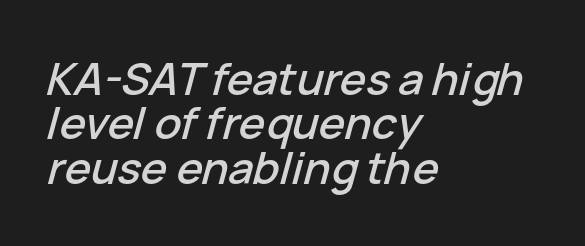
The image shows 44 px text type, italic (leaning right); set left-aligned, tight line spacing (1.01x), normal letter spacing, not underlined; low stroke contrast and a medium x-height.
